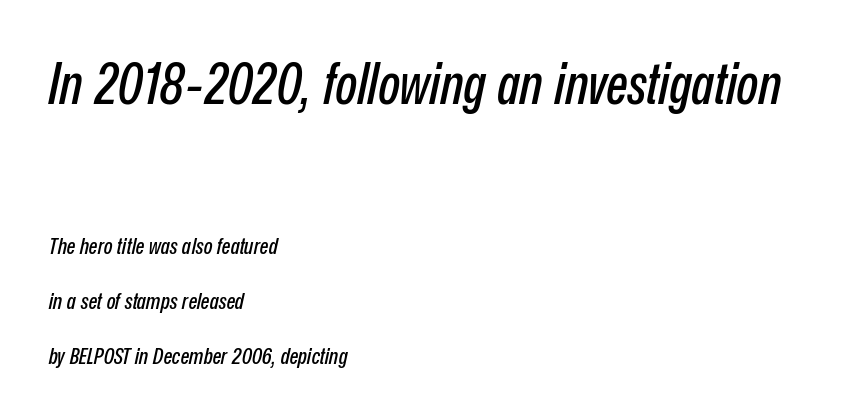
The image shows 57 px condensed type, italic (leaning right); set left-aligned, loose line spacing (2.39x), normal letter spacing, not underlined; the first (top) block is 2.48x larger; low stroke contrast and a medium x-height.
